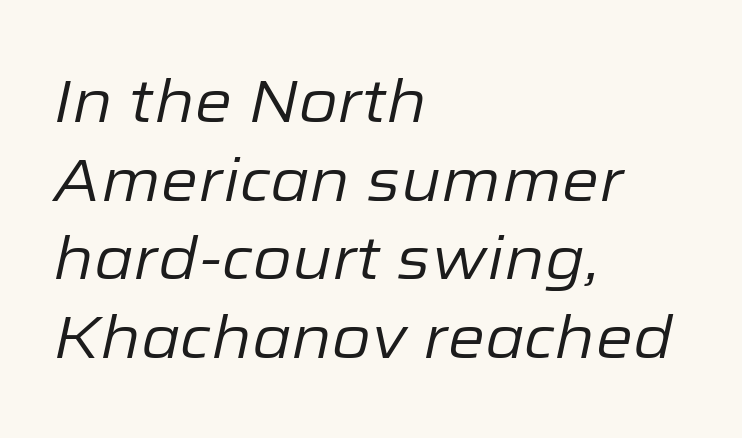
The image shows 60 px regular-weight type, italic (leaning right); set left-aligned, normal line spacing (1.31x), normal letter spacing, not underlined; low stroke contrast and a medium x-height.
